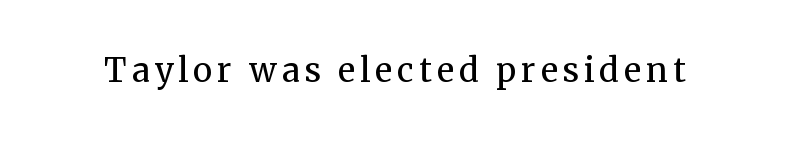
Is there any slant? The stems are plumb. The weight would be labelled regular, book, light, or lighter still. No word sits above an underline. The passage shown is typeset with a serif family. Note the varied advance widths — an 'i' is clearly narrower than an 'm'.
